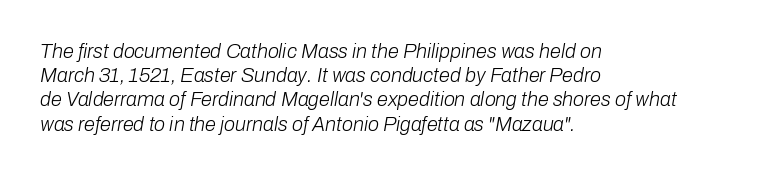
The image shows 20 px text type, italic (leaning right); set left-aligned, line spacing 1.21x, normal letter spacing, not underlined.
